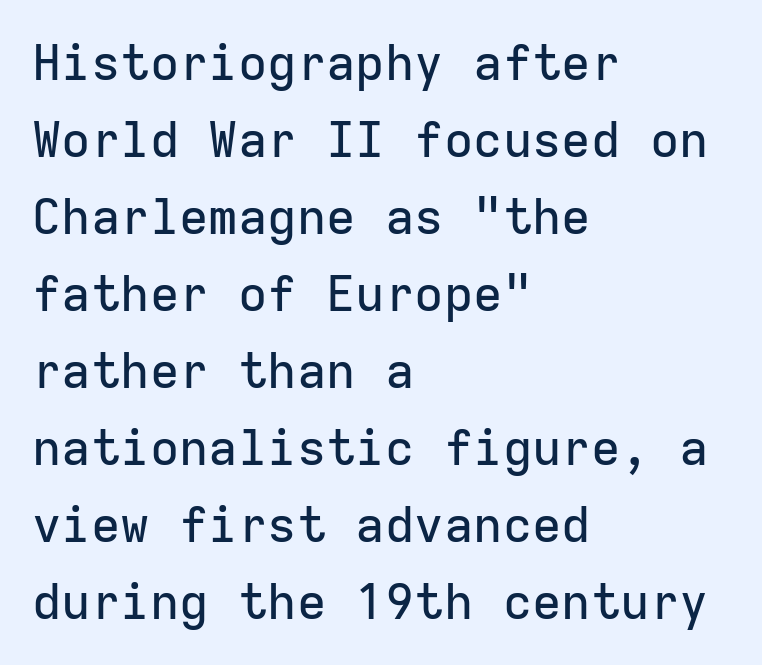
The image shows 49 px sans-serif type, upright, monospaced; set left-aligned, normal line spacing (1.57x), normal letter spacing, not underlined; low stroke contrast and a medium x-height.
